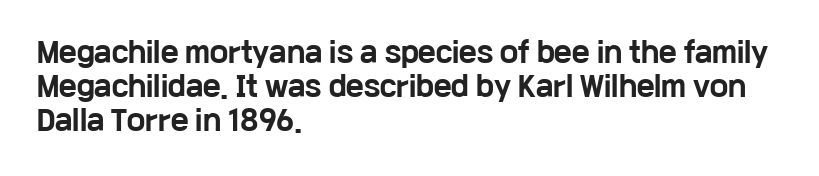
Q: Is the text bold? A: Yes.
Q: Is the text italic (slanted)? A: No, it is upright.
Q: Is the text underlined? A: No.
Q: How is the paragraph aligned? A: Left-aligned.
Q: Is the spacing between letters normal or unusually wide? A: Normal.
Q: Is the spacing between lines tight, normal or loose? A: Normal.
